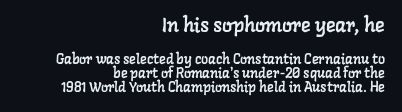
{"underline": "no", "align": "right", "line_spacing": "tight", "line_spacing_ratio": 0.99, "letter_spacing": "normal", "letter_spacing_em": 0.0, "larger_block": "first", "size_ratio": 1.43, "glyph_px": 20}
